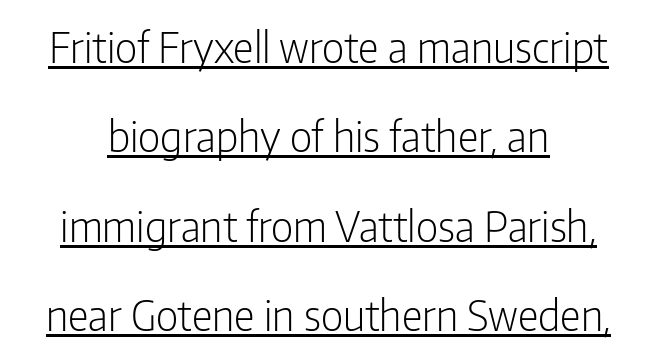
Q: Is the text bold? A: No.
Q: Is the text italic (slanted)? A: No, it is upright.
Q: Is the typeface a serif or a sans-serif typeface? A: Sans-serif.
Q: Is the text underlined? A: Yes.
Q: How is the paragraph aligned? A: Centered.
Q: Is the spacing between letters normal or unusually wide? A: Normal.
Q: Is the spacing between lines tight, normal or loose? A: Loose.
Q: Width (condensed, normal, or wide)? A: Condensed.
Q: Stroke contrast? A: Low.
Q: x-height? A: Medium.
Q: Monospaced? A: No.
